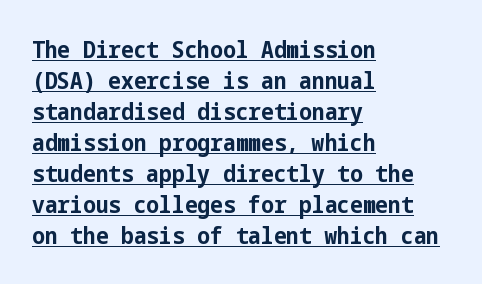
Vertical spacing — default. As a designer I'd log this as weight 700, bold. Rendered with straight, roman letterforms. Caption: standard tracking, unaltered. Reading down the block, your eye returns to a fixed left position each line. Students, observe the line beneath the letters — that is underlining.
